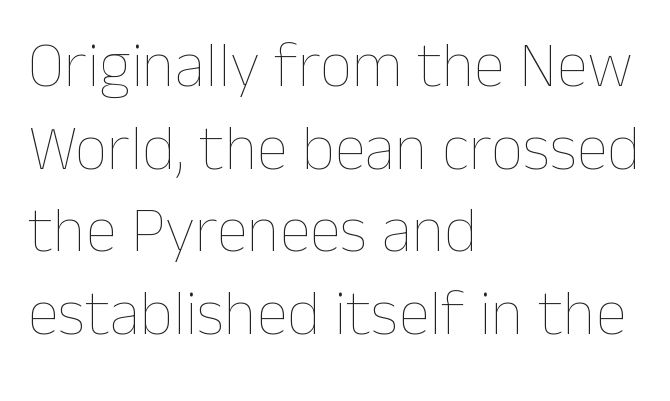
Q: Is the text bold? A: No.
Q: Is the text italic (slanted)? A: No, it is upright.
Q: Is the text underlined? A: No.
Q: How is the paragraph aligned? A: Left-aligned.
Q: Is the spacing between letters normal or unusually wide? A: Normal.
Q: Is the spacing between lines tight, normal or loose? A: Normal.
Q: Width (condensed, normal, or wide)? A: Normal.
Q: Stroke contrast? A: Low.
Q: x-height? A: Medium.
Q: Monospaced? A: No.
